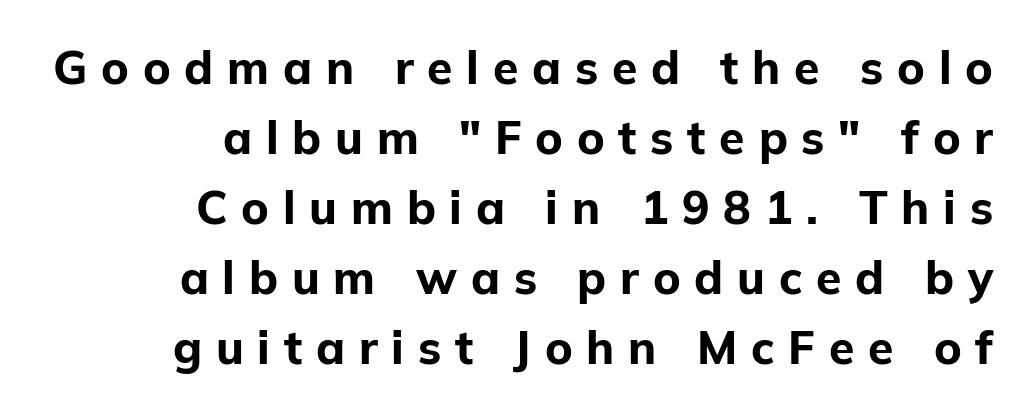
The image shows 46 px bold sans-serif type, upright; set right-aligned, normal line spacing (1.52x), unusually wide letter spacing (+0.3 em), not underlined; low stroke contrast and a medium x-height.
